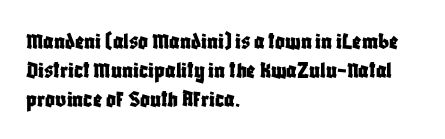
The image shows 24 px text type, upright; set left-aligned, line spacing 1.2x, normal letter spacing, not underlined.
